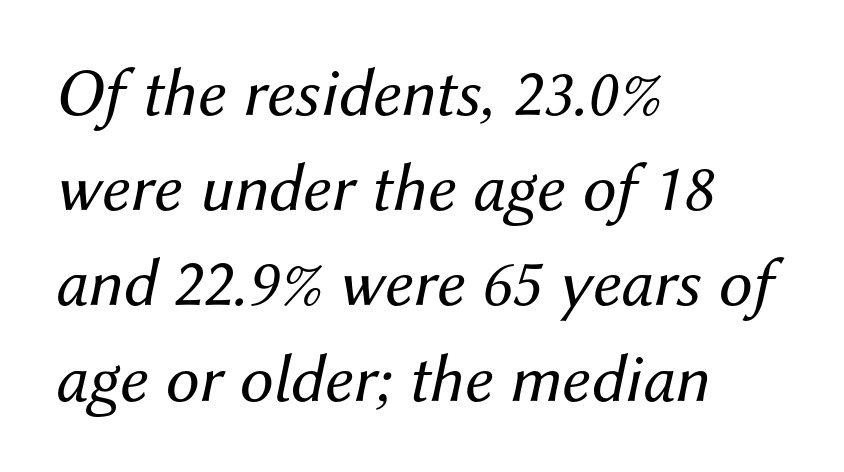
Q: Is the text bold? A: No.
Q: Is the text italic (slanted)? A: Yes, it leans right by about 12 degrees.
Q: Is the text underlined? A: No.
Q: How is the paragraph aligned? A: Left-aligned.
Q: Is the spacing between letters normal or unusually wide? A: Normal.
Q: Is the spacing between lines tight, normal or loose? A: Normal.
Q: Width (condensed, normal, or wide)? A: Normal.
Q: Stroke contrast? A: Medium.
Q: x-height? A: Medium.
Q: Monospaced? A: No.
